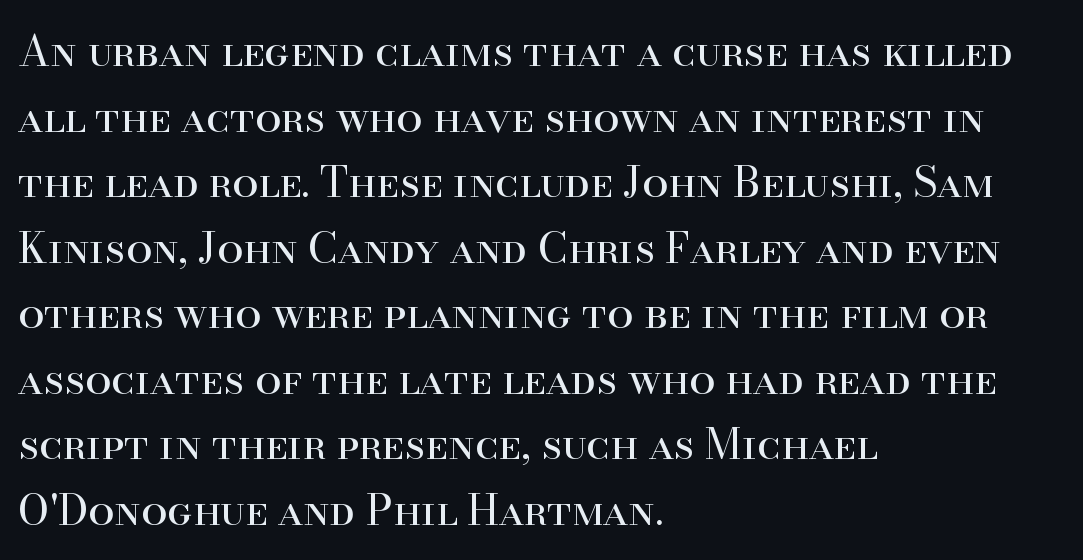
The image shows 42 px regular-weight serif type, upright; set left-aligned, normal line spacing (1.56x), normal letter spacing, not underlined; high stroke contrast and a small x-height.
